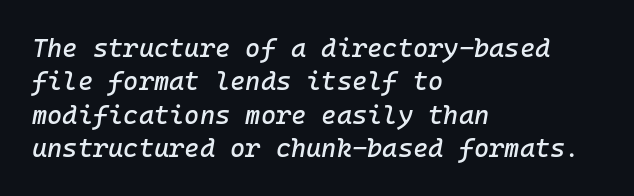
{"italic": "yes", "lean": "right", "slant_degrees": 10, "underline": "no", "align": "left", "line_spacing": "normal", "line_spacing_ratio": 1.28, "letter_spacing": "normal", "letter_spacing_em": 0.0, "glyph_px": 26}
